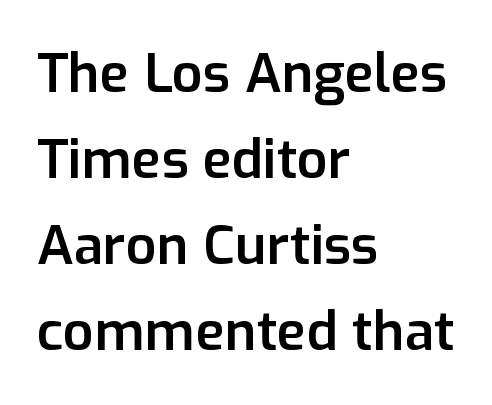
The rendering uses a moderate line-height, typical for paragraphs. One-word summary of the alignment: left. This is roman type, the default non-slanted kind. Glance below the letters and you will spot only blank space.
